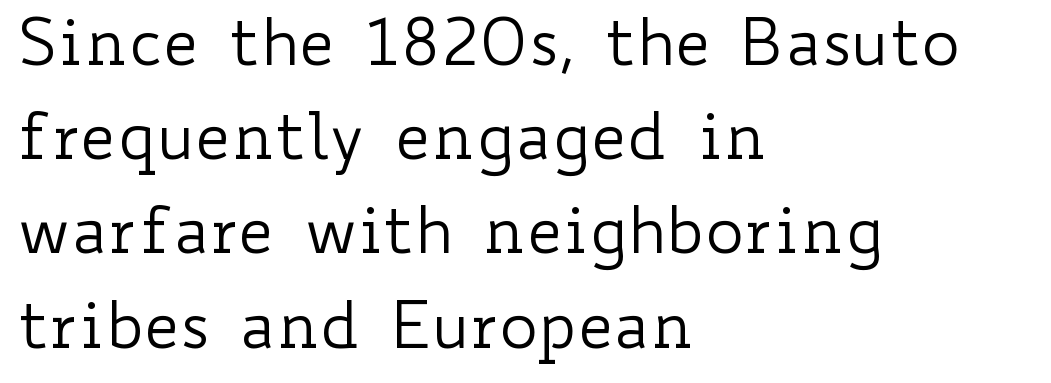
Looks like regular typesetting: each glyph gets only the width it needs. Layout note: lines flush left. Is the letter spacing exaggerated? No — it looks like the ordinary default. Posture: straight, roman, zero tilt.
